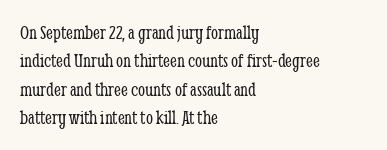
Q: Is the text bold? A: No.
Q: Is the text italic (slanted)? A: No, it is upright.
Q: Is the text underlined? A: No.
Q: How is the paragraph aligned? A: Left-aligned.
Q: Is the spacing between letters normal or unusually wide? A: Normal.
Q: Is the spacing between lines tight, normal or loose? A: Normal.
